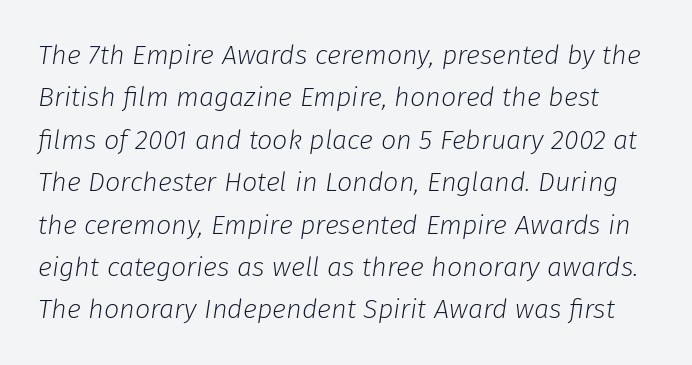
Q: Is the text bold? A: No.
Q: Is the text italic (slanted)? A: Yes, it leans right by about 8 degrees.
Q: Is the text underlined? A: No.
Q: Is the spacing between letters normal or unusually wide? A: Normal.
Q: Is the spacing between lines tight, normal or loose? A: Normal.
